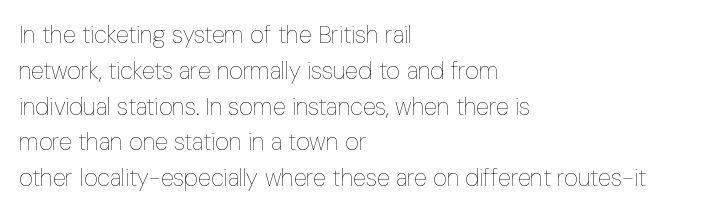
{"italic": "no", "bold": "no", "underline": "no", "align": "left", "line_spacing": "normal", "line_spacing_ratio": 1.49, "letter_spacing": "normal", "letter_spacing_em": 0.0, "glyph_px": 24}
